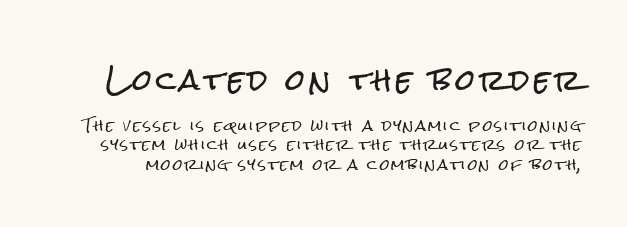
The image shows 28 px condensed sans-serif type, upright; set normal line spacing (1.4x), not underlined; the first (top) block is 2.0x larger; low stroke contrast and a medium x-height.
